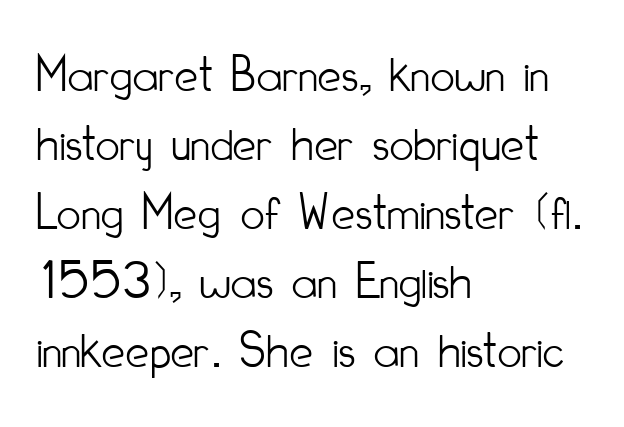
The image shows 53 px light, condensed sans-serif type, upright; set left-aligned, normal line spacing (1.3x), normal letter spacing, not underlined; low stroke contrast and a small x-height.
